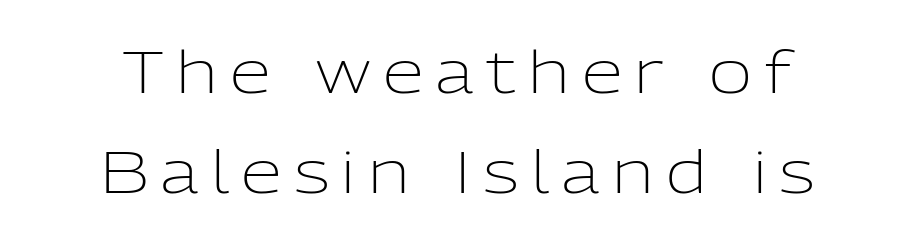
{"serif": "no", "italic": "no", "bold": "no", "weight": "light", "width": "normal", "stroke_contrast": "low", "x_height": "medium", "monospaced": "no", "underline": "no", "align": "center", "line_spacing": "normal", "line_spacing_ratio": 1.69, "letter_spacing": "wide", "letter_spacing_em": 0.21, "glyph_px": 59}
